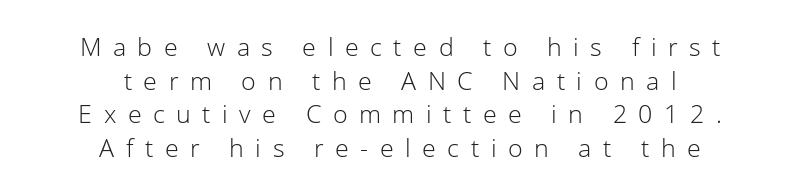
A centered setting, common on invitations and titles, is used for this passage. The rows are spaced the way most documents space them. Italic? Not at all — the glyphs are vertical. Look at the tracking — it's clearly loosened, letters drifting apart. Stroke mass is kept to a normal reading level or below. The baseline area is clear.
